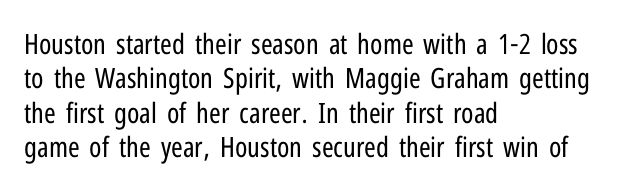
{"serif": "no", "italic": "no", "bold": "no", "weight": "regular", "width": "condensed", "stroke_contrast": "low", "x_height": "medium", "monospaced": "no", "underline": "no", "align": "left", "line_spacing_ratio": 1.23, "letter_spacing": "normal", "letter_spacing_em": 0.0, "glyph_px": 28}
